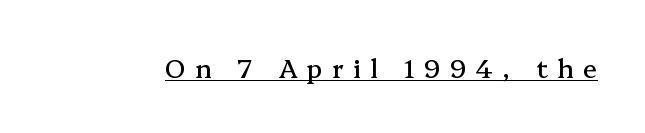
Q: Is the text italic (slanted)? A: No, it is upright.
Q: Is the text underlined? A: Yes.
Q: Is the spacing between letters normal or unusually wide? A: Unusually wide.
